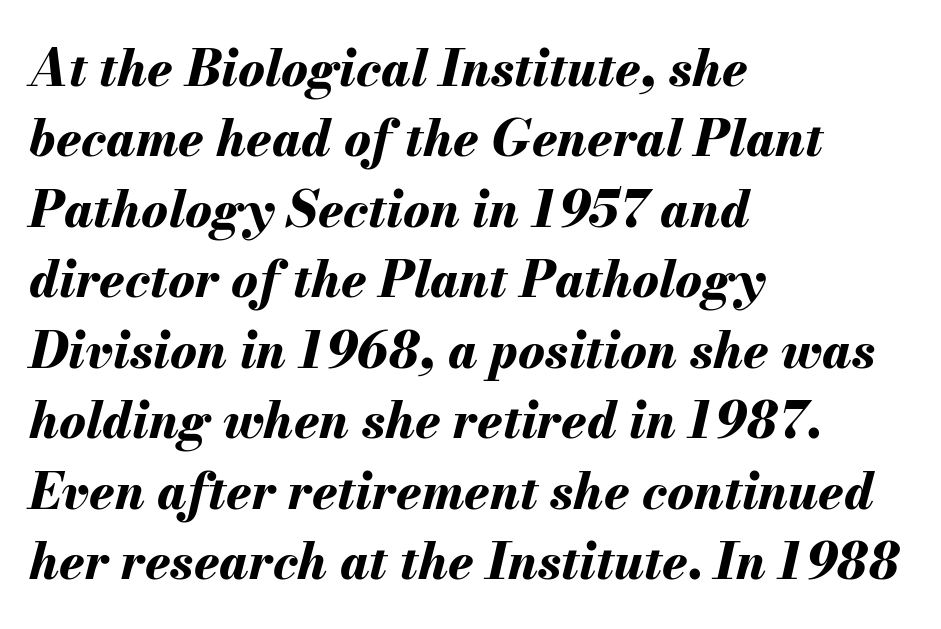
How heavy is the stroke? Heavy — this is a bold. Rule under the text: the space is simply empty. Quick note: interline space is typical. Look at the tracking — it's just the regular setting, nothing added. The passage is arranged the way most books set body copy — flush left. Style check: oblique.
